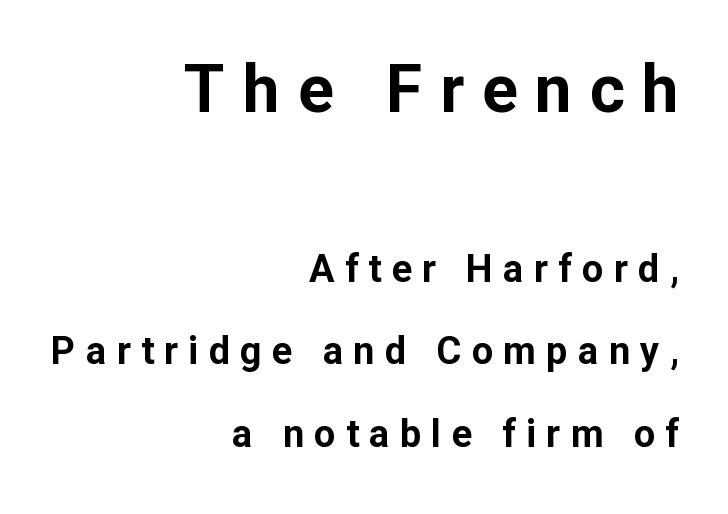
{"serif": "no", "italic": "no", "bold": "yes", "weight": "bold", "width": "normal", "stroke_contrast": "low", "x_height": "medium", "monospaced": "no", "underline": "no", "align": "right", "line_spacing": "loose", "line_spacing_ratio": 2.17, "letter_spacing": "wide", "letter_spacing_em": 0.27, "larger_block": "first", "size_ratio": 1.74, "glyph_px": 66}
